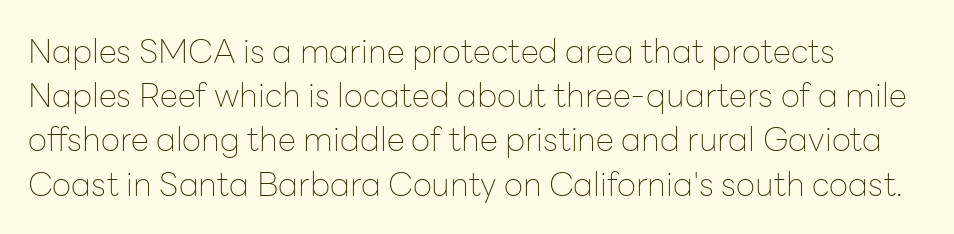
{"serif": "no", "italic": "no", "bold": "no", "weight": "thin", "width": "normal", "stroke_contrast": "low", "x_height": "medium", "monospaced": "no", "underline": "no", "align": "left", "line_spacing": "normal", "line_spacing_ratio": 1.34, "letter_spacing": "normal", "letter_spacing_em": 0.0, "glyph_px": 33}
